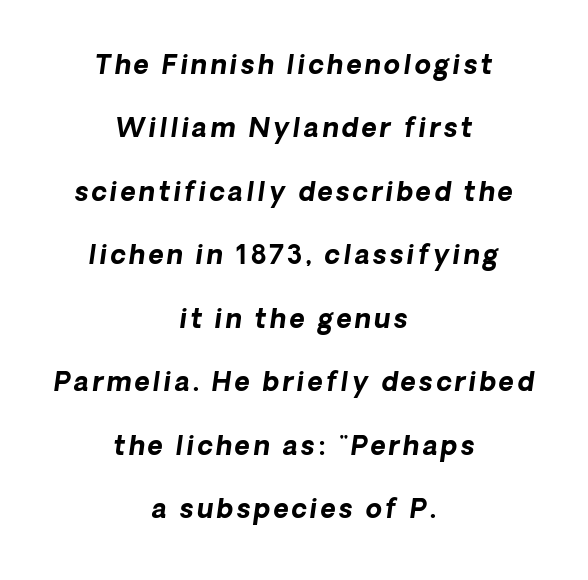
{"italic": "yes", "lean": "right", "slant_degrees": 8, "bold": "yes", "underline": "no", "align": "center", "line_spacing": "loose", "line_spacing_ratio": 2.44, "glyph_px": 26}
